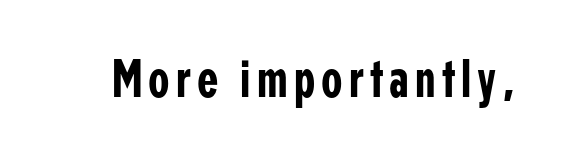
Q: Is the text italic (slanted)? A: No, it is upright.
Q: Is the typeface a serif or a sans-serif typeface? A: Sans-serif.
Q: Is the text underlined? A: No.
Q: Width (condensed, normal, or wide)? A: Condensed.
Q: Stroke contrast? A: Low.
Q: x-height? A: Medium.
Q: Monospaced? A: No.
